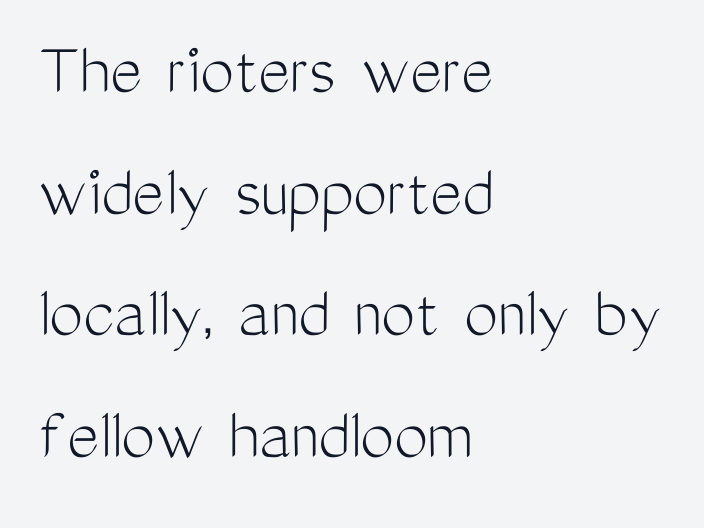
Q: Is the text bold? A: No.
Q: Is the text italic (slanted)? A: No, it is upright.
Q: Is the typeface a serif or a sans-serif typeface? A: Sans-serif.
Q: Is the text underlined? A: No.
Q: How is the paragraph aligned? A: Left-aligned.
Q: Is the spacing between letters normal or unusually wide? A: Normal.
Q: Is the spacing between lines tight, normal or loose? A: Normal.
Q: Width (condensed, normal, or wide)? A: Condensed.
Q: Stroke contrast? A: Medium.
Q: x-height? A: Medium.
Q: Monospaced? A: No.
